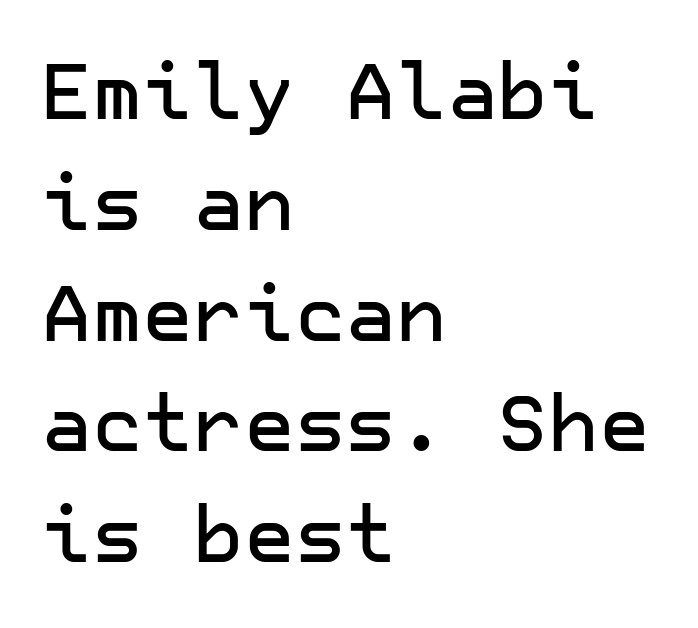
The image shows 78 px sans-serif type, upright; set left-aligned, normal line spacing (1.42x), normal letter spacing, not underlined; low stroke contrast and a medium x-height.
